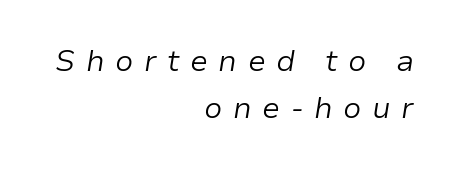
The image shows 30 px light type, italic (leaning right); set right-aligned, normal line spacing (1.58x), unusually wide letter spacing (+0.35 em), not underlined; low stroke contrast and a medium x-height.
